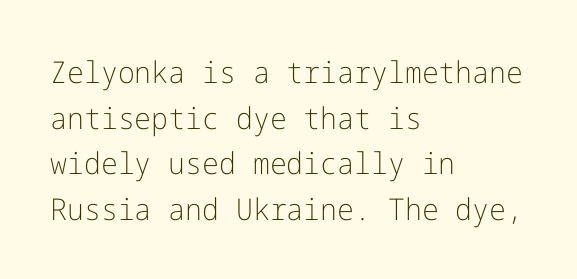
{"serif": "no", "italic": "no", "bold": "no", "weight": "light", "width": "normal", "stroke_contrast": "low", "x_height": "medium", "underline": "no", "align": "left", "line_spacing": "normal", "line_spacing_ratio": 1.52, "letter_spacing": "normal", "letter_spacing_em": 0.0, "glyph_px": 30}
